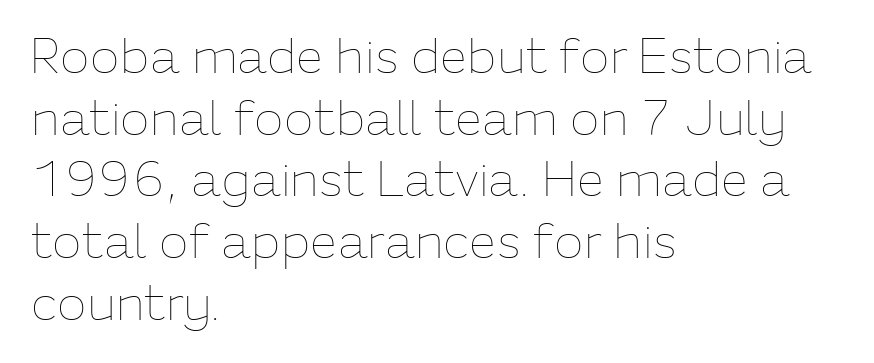
Q: Is the text bold? A: No.
Q: Is the text italic (slanted)? A: No, it is upright.
Q: Is the text underlined? A: No.
Q: How is the paragraph aligned? A: Left-aligned.
Q: Is the spacing between letters normal or unusually wide? A: Normal.
Q: Is the spacing between lines tight, normal or loose? A: Normal.
Q: Width (condensed, normal, or wide)? A: Normal.
Q: Stroke contrast? A: Low.
Q: x-height? A: Medium.
Q: Monospaced? A: No.
